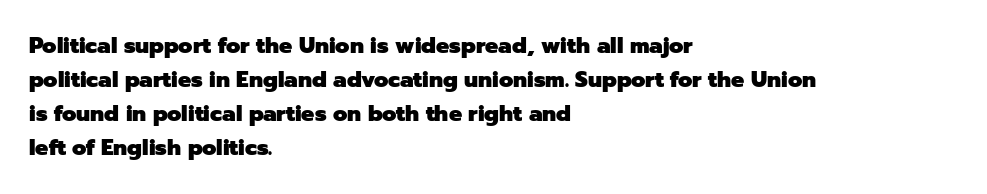
{"italic": "no", "bold": "yes", "underline": "no", "align": "left", "line_spacing": "normal", "line_spacing_ratio": 1.54, "letter_spacing": "normal", "letter_spacing_em": 0.0, "glyph_px": 22}
